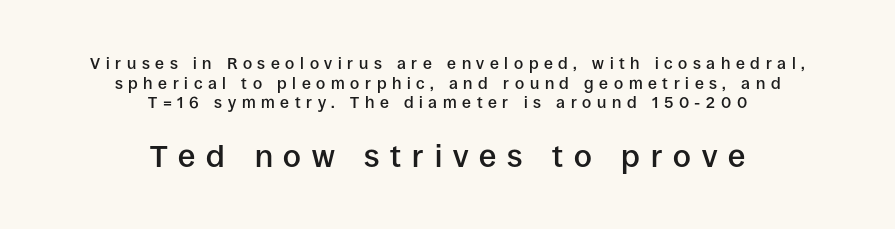
The image shows 31 px semibold sans-serif type, upright; set centered, line spacing 1.23x, unusually wide letter spacing (+0.35 em), not underlined; the second (bottom) block is 1.94x larger; low stroke contrast and a large x-height.
